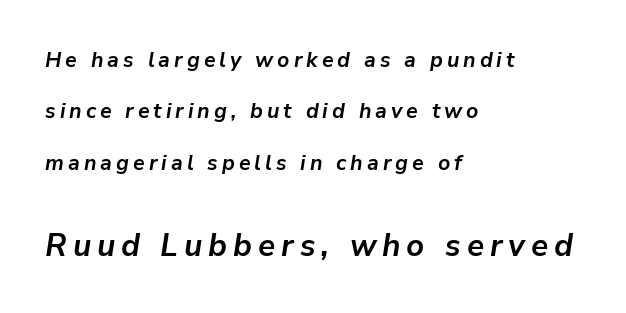
{"italic": "yes", "lean": "right", "slant_degrees": 9, "bold": "yes", "weight": "bold", "width": "normal", "stroke_contrast": "low", "x_height": "medium", "monospaced": "no", "underline": "no", "align": "left", "line_spacing": "loose", "line_spacing_ratio": 2.45, "larger_block": "second", "size_ratio": 1.48, "glyph_px": 31}
